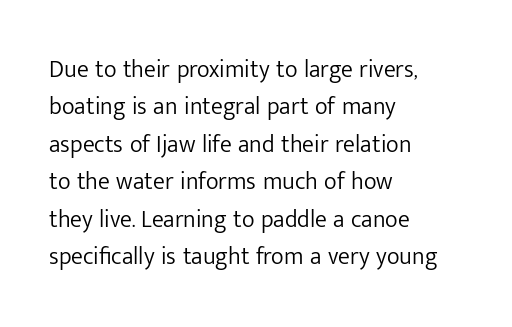
Q: Is the text bold? A: No.
Q: Is the text italic (slanted)? A: No, it is upright.
Q: Is the text underlined? A: No.
Q: How is the paragraph aligned? A: Left-aligned.
Q: Is the spacing between letters normal or unusually wide? A: Normal.
Q: Is the spacing between lines tight, normal or loose? A: Normal.
